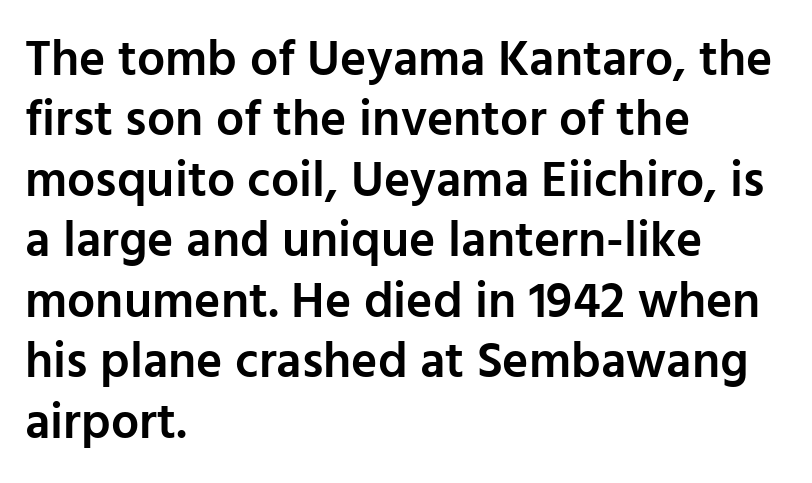
{"serif": "no", "italic": "no", "bold": "semi", "weight": "semibold", "width": "normal", "stroke_contrast": "low", "x_height": "medium", "monospaced": "no", "underline": "no", "align": "left", "line_spacing_ratio": 1.21, "letter_spacing": "normal", "letter_spacing_em": 0.0, "glyph_px": 50}
